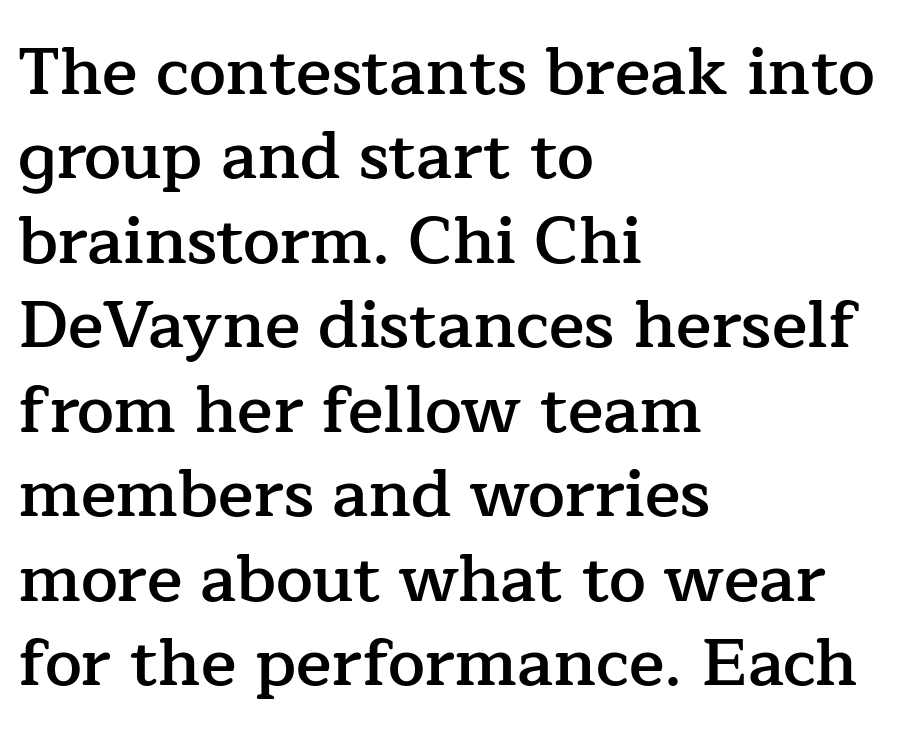
Q: Is the text bold? A: Semi-bold.
Q: Is the text italic (slanted)? A: No, it is upright.
Q: Is the typeface a serif or a sans-serif typeface? A: Serif.
Q: Is the text underlined? A: No.
Q: How is the paragraph aligned? A: Left-aligned.
Q: Is the spacing between letters normal or unusually wide? A: Normal.
Q: Is the spacing between lines tight, normal or loose? A: Normal.
Q: Width (condensed, normal, or wide)? A: Normal.
Q: Stroke contrast? A: Low.
Q: x-height? A: Medium.
Q: Monospaced? A: No.
